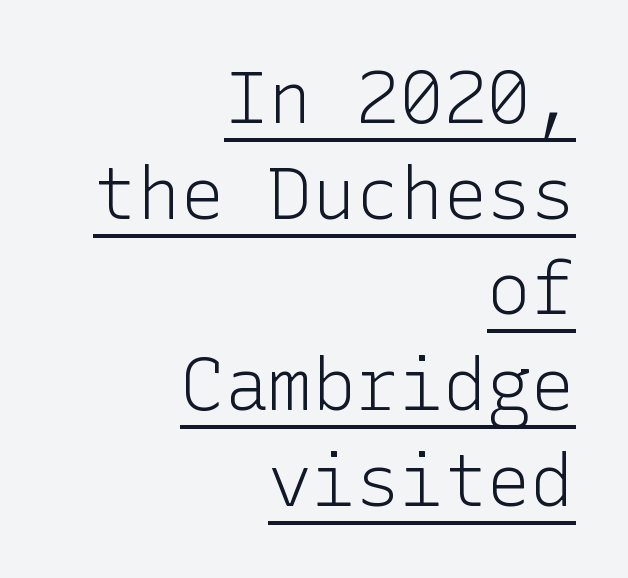
The image shows 73 px light sans-serif type, upright; set right-aligned, normal line spacing (1.31x), normal letter spacing, underlined; low stroke contrast and a medium x-height.
